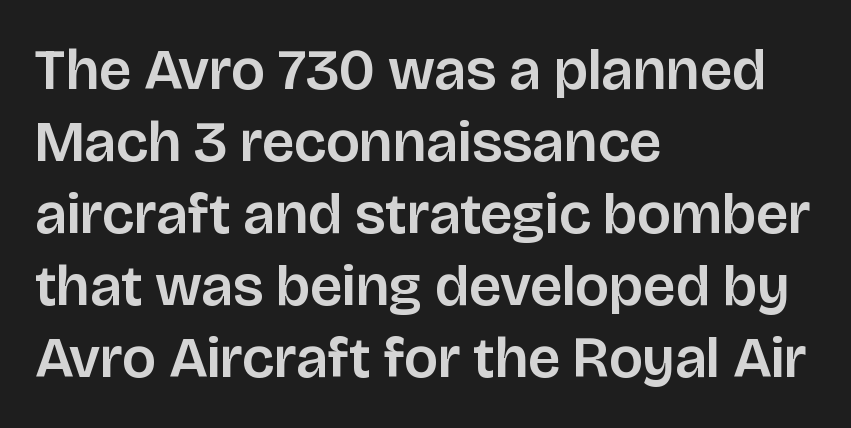
Q: Is the text italic (slanted)? A: No, it is upright.
Q: Is the typeface a serif or a sans-serif typeface? A: Sans-serif.
Q: Is the text underlined? A: No.
Q: How is the paragraph aligned? A: Left-aligned.
Q: Is the spacing between letters normal or unusually wide? A: Normal.
Q: Width (condensed, normal, or wide)? A: Normal.
Q: Stroke contrast? A: Low.
Q: x-height? A: Large.
Q: Monospaced? A: No.
